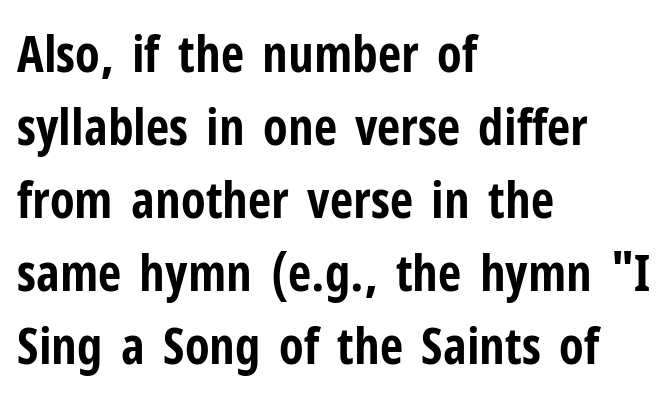
Leading matches the norm, producing a regular column. Style check: upright. The typesetting leans heavy: a genuine bold. Serifs: no, the terminals of the letterforms are clean. A typesetter would call this zero additional tracking. Character widths vary here, with narrow letters taking less room than wide ones.
